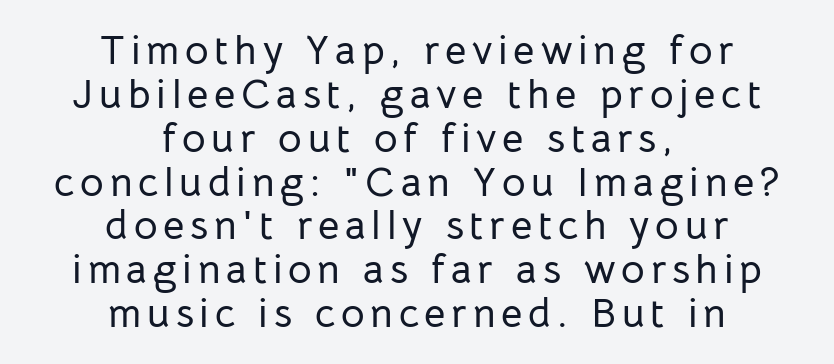
Compared with a flush-left layout, this one balances lines on the center instead. Do the characters align in a grid? No, the font is proportional. The block of text is dense from top to bottom, with scant space between rows. Underline: absent. This sample uses a sans-serif face.
